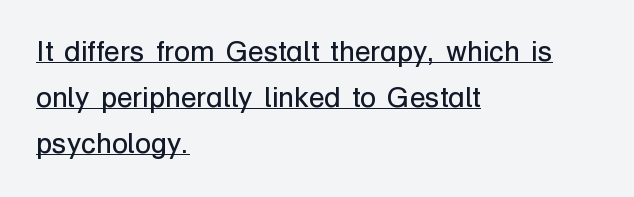
{"serif": "no", "italic": "no", "bold": "no", "weight": "regular", "width": "normal", "stroke_contrast": "low", "x_height": "medium", "monospaced": "no", "underline": "yes", "align": "left", "line_spacing": "normal", "line_spacing_ratio": 1.59, "letter_spacing": "normal", "letter_spacing_em": 0.0, "glyph_px": 29}
